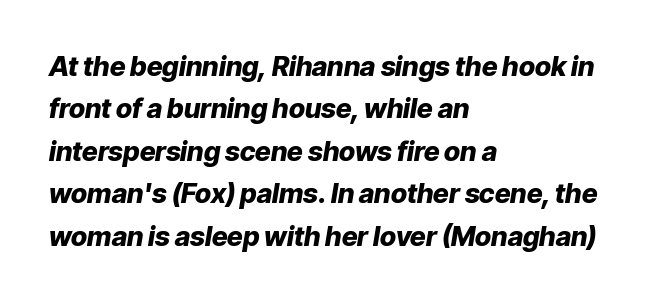
Q: Is the text bold? A: Yes.
Q: Is the text italic (slanted)? A: Yes, it leans right by about 9 degrees.
Q: Is the text underlined? A: No.
Q: How is the paragraph aligned? A: Left-aligned.
Q: Is the spacing between letters normal or unusually wide? A: Normal.
Q: Is the spacing between lines tight, normal or loose? A: Normal.
